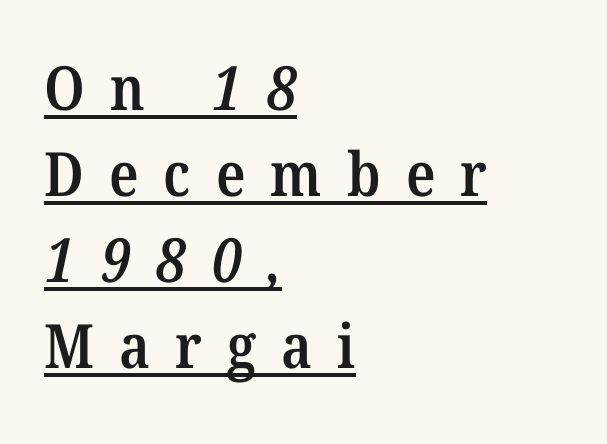
The image shows 61 px semibold serif type; set left-aligned, normal line spacing (1.41x), unusually wide letter spacing (+0.41 em), underlined; medium stroke contrast and a medium x-height.
